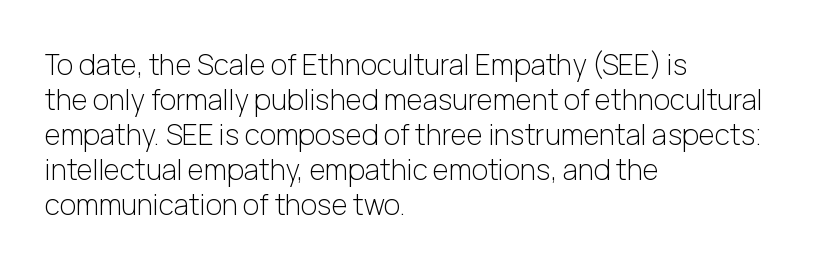
The image shows 28 px light sans-serif type, upright; set left-aligned, normal line spacing (1.25x), normal letter spacing, not underlined; low stroke contrast and a medium x-height.
